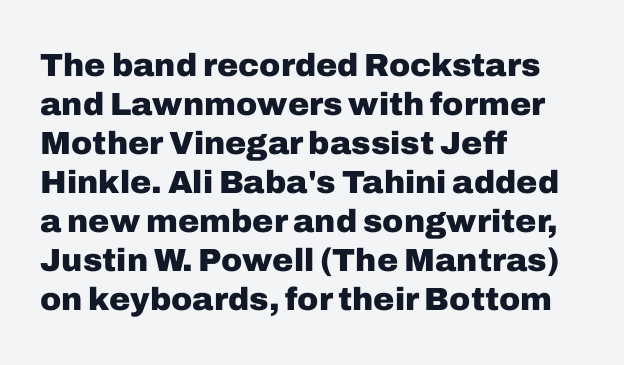
The image shows 32 px heavy sans-serif type, upright; set left-aligned, line spacing 1.22x, normal letter spacing, not underlined; low stroke contrast and a medium x-height.
